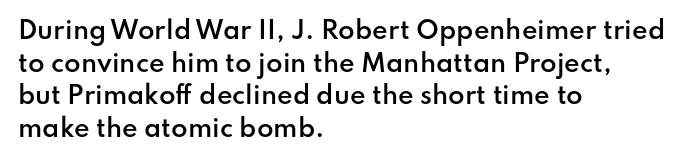
One glance says typical: line gaps are just what's usual. Tracking value appears to be zero — textbook default spacing. Tall strokes in this sample are plumb rather than angled. Firm but not heavy-handed strokes: this text is semibold.
